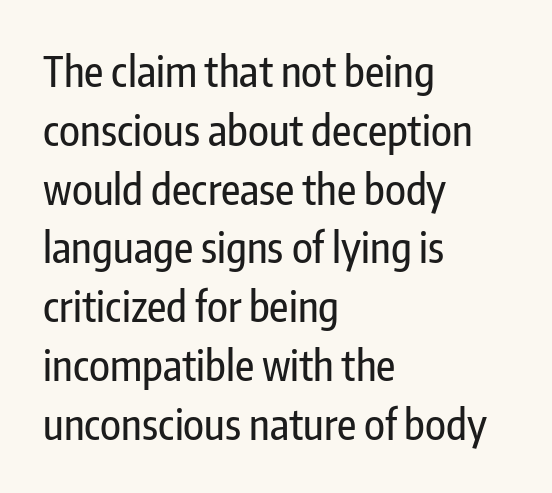
The image shows 42 px condensed sans-serif type, upright; set left-aligned, normal line spacing (1.4x), normal letter spacing, not underlined; low stroke contrast and a medium x-height.
